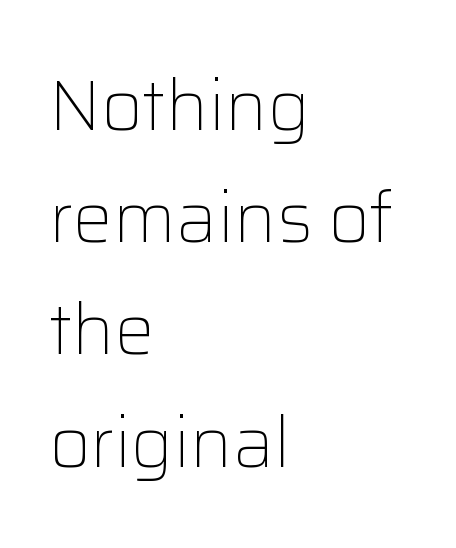
{"serif": "no", "italic": "no", "bold": "no", "weight": "light", "width": "normal", "stroke_contrast": "low", "x_height": "medium", "monospaced": "no", "underline": "no", "align": "left", "line_spacing": "normal", "line_spacing_ratio": 1.58, "letter_spacing": "normal", "letter_spacing_em": 0.0, "glyph_px": 71}
